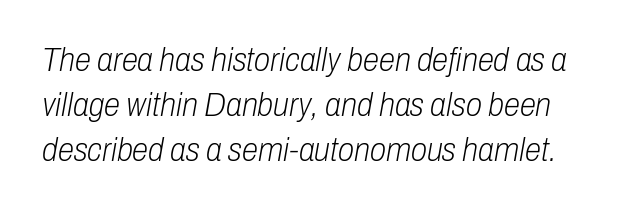
Q: Is the text bold? A: No.
Q: Is the text italic (slanted)? A: Yes, it leans right by about 10 degrees.
Q: Is the text underlined? A: No.
Q: Is the spacing between letters normal or unusually wide? A: Normal.
Q: Is the spacing between lines tight, normal or loose? A: Normal.
Q: Width (condensed, normal, or wide)? A: Condensed.
Q: Stroke contrast? A: Low.
Q: x-height? A: Medium.
Q: Monospaced? A: No.
